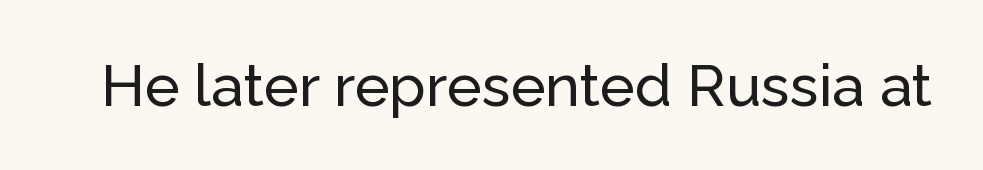
Q: Is the text italic (slanted)? A: No, it is upright.
Q: Is the typeface a serif or a sans-serif typeface? A: Sans-serif.
Q: Is the text underlined? A: No.
Q: Is the spacing between letters normal or unusually wide? A: Normal.
Q: Width (condensed, normal, or wide)? A: Normal.
Q: Stroke contrast? A: Low.
Q: x-height? A: Medium.
Q: Monospaced? A: No.
